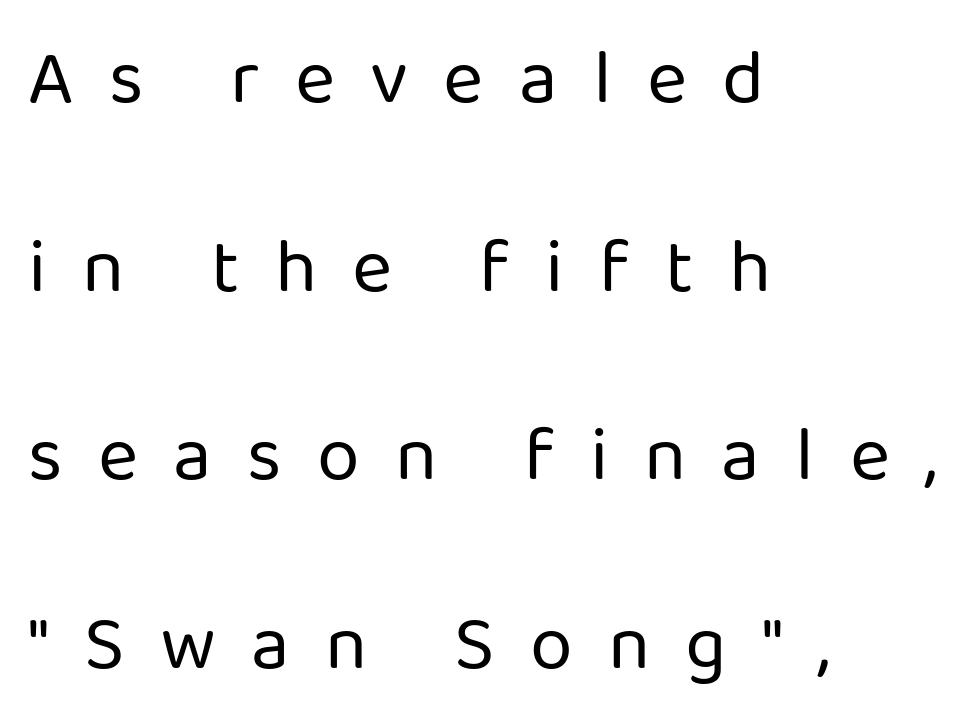
The image shows 77 px regular-weight sans-serif type, upright; set left-aligned, loose line spacing (2.45x), unusually wide letter spacing (+0.46 em), not underlined; low stroke contrast and a medium x-height.
